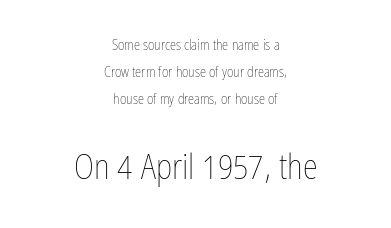
Q: Is the text bold? A: No.
Q: Is the text italic (slanted)? A: No, it is upright.
Q: Is the text underlined? A: No.
Q: How is the paragraph aligned? A: Centered.
Q: Is the spacing between letters normal or unusually wide? A: Normal.
Q: Is the spacing between lines tight, normal or loose? A: Loose.
Q: Which block of text is set in a larger size, the first (top) or the second (bottom)? A: The second (bottom) one.
Q: Width (condensed, normal, or wide)? A: Condensed.
Q: Stroke contrast? A: Low.
Q: x-height? A: Medium.
Q: Monospaced? A: No.
